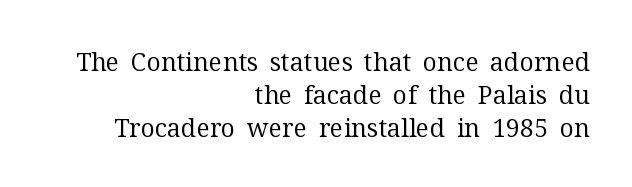
{"italic": "no", "bold": "no", "underline": "no", "align": "right", "line_spacing": "normal", "line_spacing_ratio": 1.32, "letter_spacing": "normal", "letter_spacing_em": 0.0, "glyph_px": 25}
